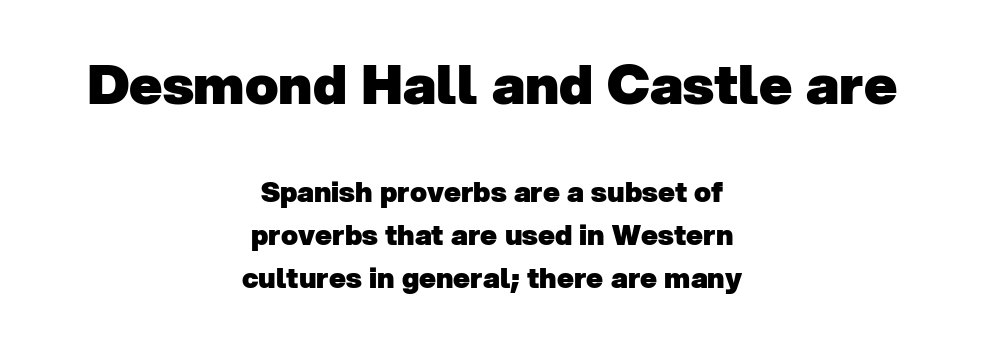
The image shows 55 px heavy sans-serif type; set centered, normal line spacing (1.53x), normal letter spacing, not underlined; the first (top) block is 1.96x larger; low stroke contrast and a medium x-height.
